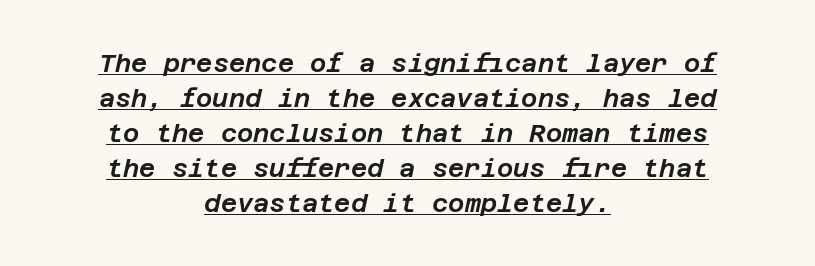
{"italic": "yes", "lean": "right", "slant_degrees": 12, "underline": "yes", "align": "center", "line_spacing": "normal", "line_spacing_ratio": 1.4, "letter_spacing": "normal", "letter_spacing_em": 0.0, "glyph_px": 25}
